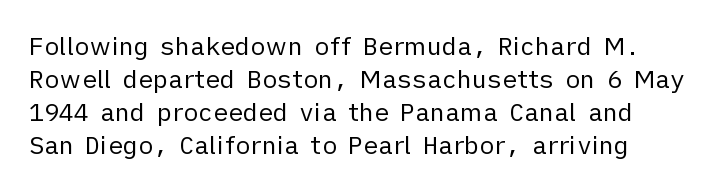
{"italic": "no", "bold": "no", "underline": "no", "line_spacing": "normal", "line_spacing_ratio": 1.32, "letter_spacing": "normal", "letter_spacing_em": 0.0, "glyph_px": 25}
